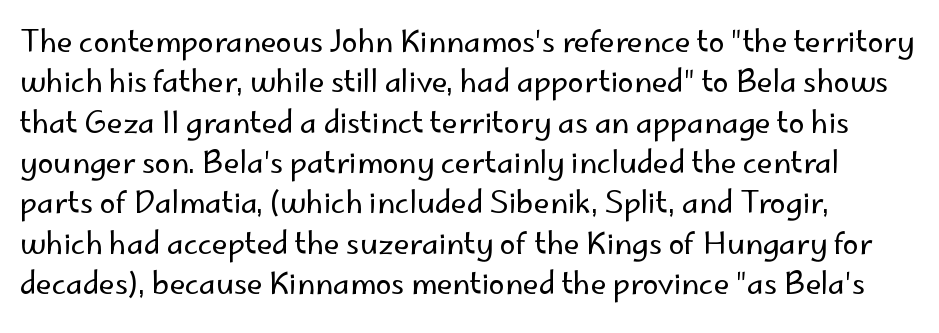
Q: Is the text bold? A: No.
Q: Is the text italic (slanted)? A: No, it is upright.
Q: Is the typeface a serif or a sans-serif typeface? A: Sans-serif.
Q: Is the text underlined? A: No.
Q: Is the spacing between letters normal or unusually wide? A: Normal.
Q: Is the spacing between lines tight, normal or loose? A: Normal.
Q: Width (condensed, normal, or wide)? A: Normal.
Q: Stroke contrast? A: Low.
Q: x-height? A: Small.
Q: Monospaced? A: No.
